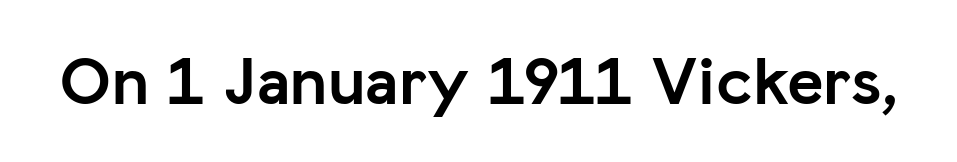
Only glyphs here, with clear space below each row. Honestly, the letter spacing is just normal — you wouldn't notice it. You can tell it's not italic because the verticals are truly vertical. The glyphs in this specimen are sans serif.
